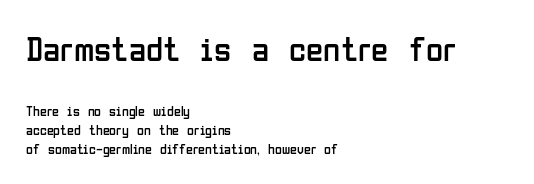
The image shows 35 px regular-weight, condensed sans-serif type, upright; set left-aligned, normal line spacing (1.37x), normal letter spacing, not underlined; the first (top) block is 2.5x larger; low stroke contrast and a medium x-height.
